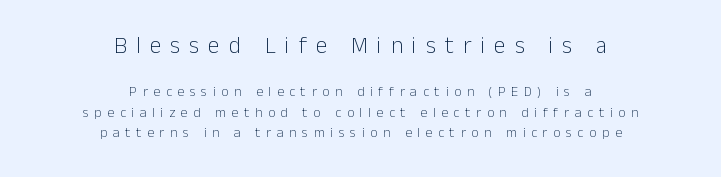
The image shows 23 px text type, upright; set centered, normal line spacing (1.47x), unusually wide letter spacing (+0.4 em), not underlined; the first (top) block is 1.64x larger.
